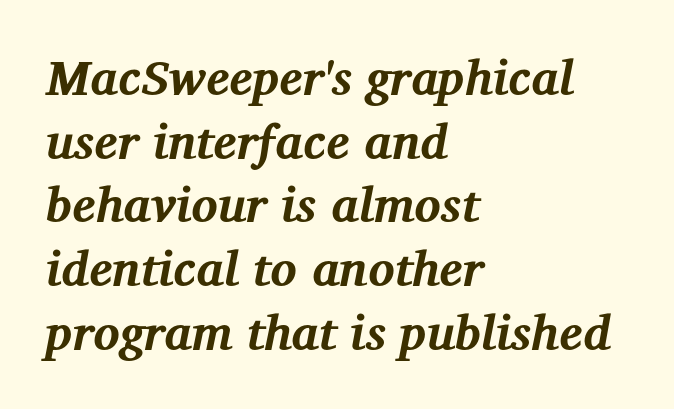
{"serif": "yes", "italic": "yes", "lean": "right", "slant_degrees": 12, "bold": "yes", "weight": "bold", "width": "normal", "stroke_contrast": "medium", "x_height": "medium", "monospaced": "no", "underline": "no", "align": "left", "line_spacing": "normal", "line_spacing_ratio": 1.3, "letter_spacing": "normal", "letter_spacing_em": 0.0, "glyph_px": 49}
